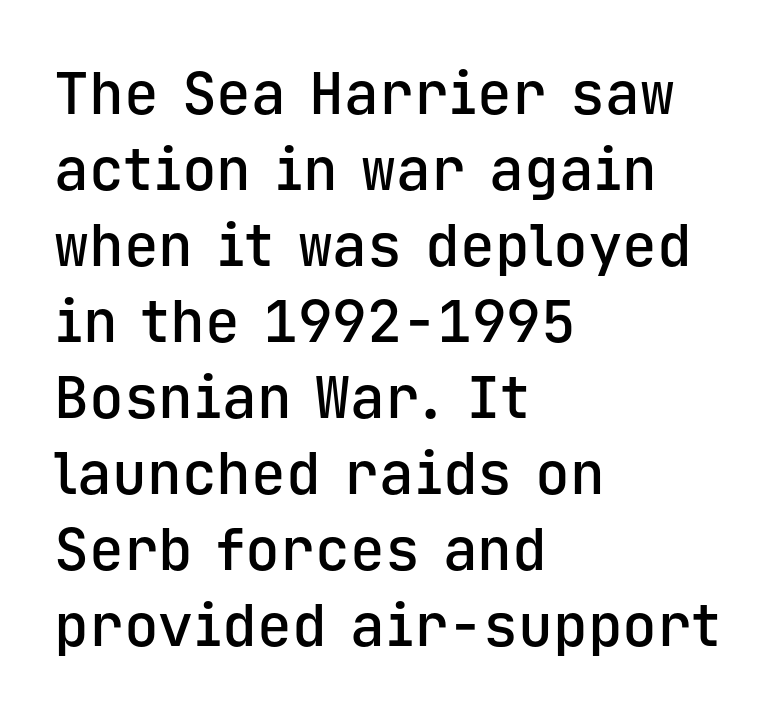
The image shows 58 px semibold sans-serif type, upright, monospaced; set left-aligned, normal line spacing (1.31x), normal letter spacing, not underlined; low stroke contrast and a medium x-height.
